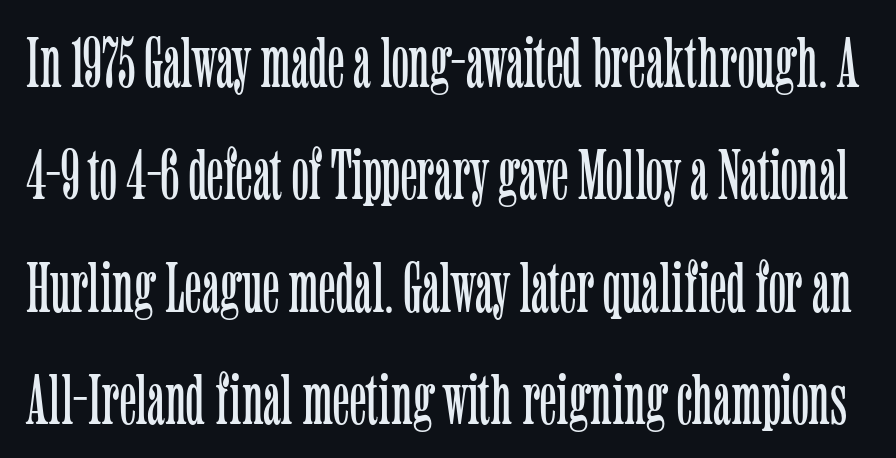
The image shows 72 px light, condensed serif type, upright; set normal line spacing (1.56x), normal letter spacing, not underlined; low stroke contrast and a medium x-height.
